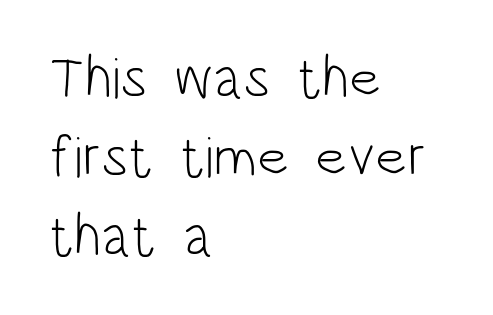
{"serif": "no", "italic": "no", "bold": "no", "weight": "light", "width": "condensed", "stroke_contrast": "low", "x_height": "large", "monospaced": "no", "underline": "no", "align": "left", "line_spacing": "normal", "line_spacing_ratio": 1.36, "letter_spacing": "normal", "letter_spacing_em": 0.0, "glyph_px": 58}
